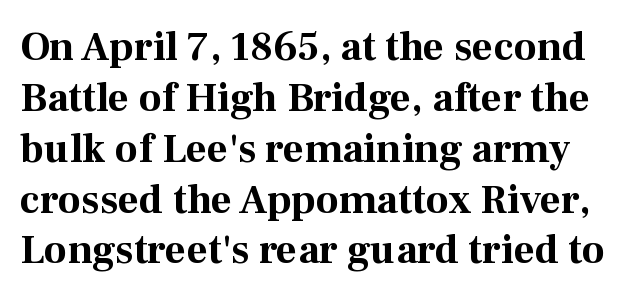
{"serif": "yes", "italic": "no", "bold": "yes", "weight": "bold", "width": "normal", "stroke_contrast": "medium", "x_height": "medium", "monospaced": "no", "underline": "no", "line_spacing_ratio": 1.24, "letter_spacing": "normal", "letter_spacing_em": 0.0, "glyph_px": 41}
